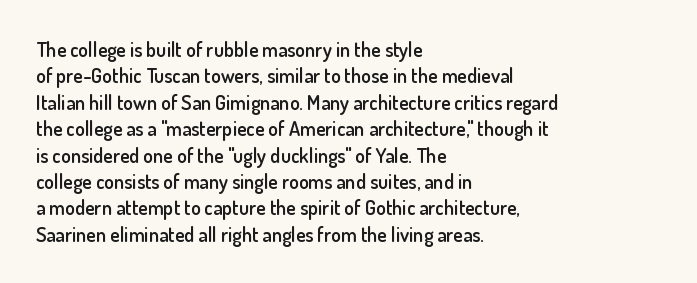
Q: Is the text bold? A: Semi-bold.
Q: Is the text italic (slanted)? A: No, it is upright.
Q: Is the text underlined? A: No.
Q: How is the paragraph aligned? A: Left-aligned.
Q: Is the spacing between letters normal or unusually wide? A: Normal.
Q: Is the spacing between lines tight, normal or loose? A: Normal.
